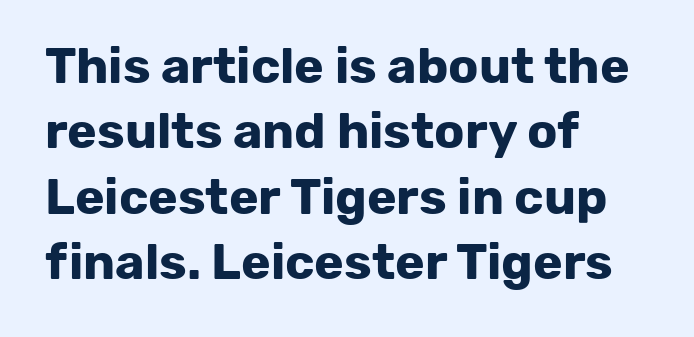
{"serif": "no", "italic": "no", "bold": "yes", "weight": "bold", "width": "normal", "stroke_contrast": "low", "x_height": "medium", "monospaced": "no", "underline": "no", "align": "left", "line_spacing": "normal", "line_spacing_ratio": 1.31, "letter_spacing": "normal", "letter_spacing_em": 0.0, "glyph_px": 50}
